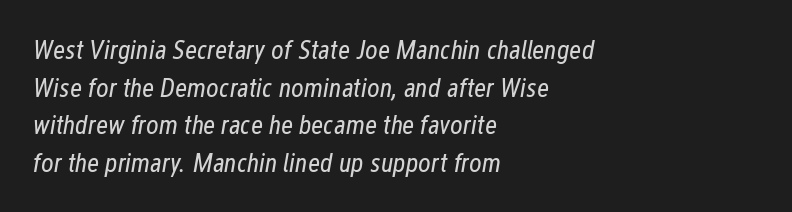
If you drew a ruler down the left edge, every line would touch it. Designer's note — italics engaged. The specimen omits any rule beneath the text block's lines. Students, observe: this is what conventionally led text looks like. Compared with a typical body face, this is equally light or lighter still.
